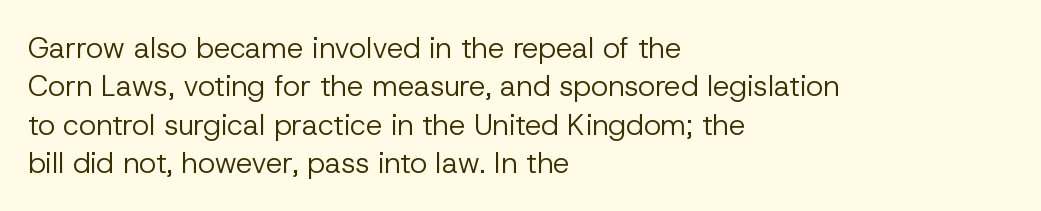
Q: Is the text bold? A: No.
Q: Is the text italic (slanted)? A: No, it is upright.
Q: Is the typeface a serif or a sans-serif typeface? A: Sans-serif.
Q: Is the text underlined? A: No.
Q: How is the paragraph aligned? A: Left-aligned.
Q: Is the spacing between letters normal or unusually wide? A: Normal.
Q: Is the spacing between lines tight, normal or loose? A: Normal.
Q: Width (condensed, normal, or wide)? A: Normal.
Q: Stroke contrast? A: Low.
Q: x-height? A: Medium.
Q: Monospaced? A: No.
